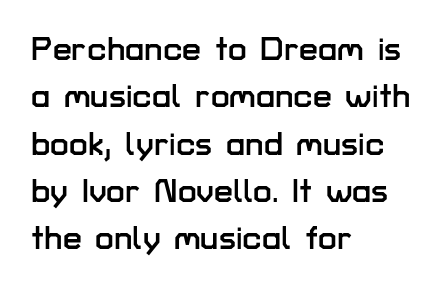
The image shows 34 px sans-serif type, upright; set left-aligned, normal line spacing (1.39x), normal letter spacing, not underlined; low stroke contrast and a medium x-height.
